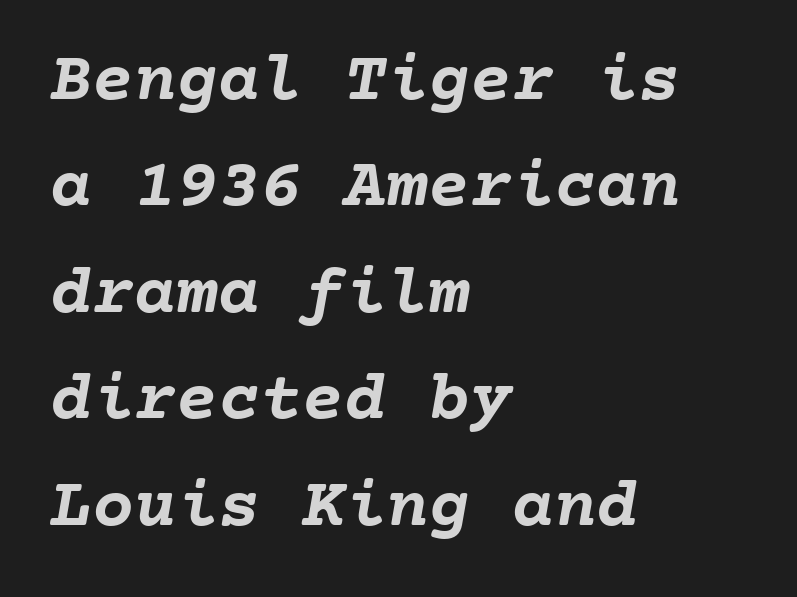
Leftover space on each line is placed entirely after the last word. This rendering features lettering with no underline. Tracking value appears to be zero — textbook default spacing. Think of a typewriter: that constant character pitch is what you see here. How heavy is the stroke? Heavy — this is a bold. Baseline-to-baseline distance is the conventional proportion of letter height.
